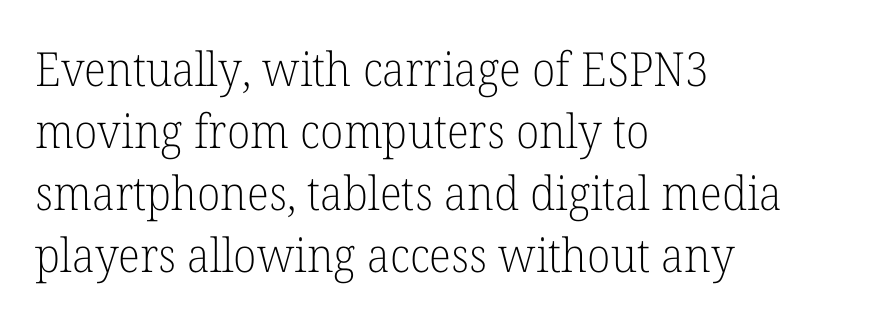
Q: Is the text bold? A: No.
Q: Is the text italic (slanted)? A: No, it is upright.
Q: Is the typeface a serif or a sans-serif typeface? A: Serif.
Q: Is the text underlined? A: No.
Q: How is the paragraph aligned? A: Left-aligned.
Q: Is the spacing between letters normal or unusually wide? A: Normal.
Q: Is the spacing between lines tight, normal or loose? A: Normal.
Q: Width (condensed, normal, or wide)? A: Normal.
Q: Stroke contrast? A: Low.
Q: x-height? A: Medium.
Q: Monospaced? A: No.
